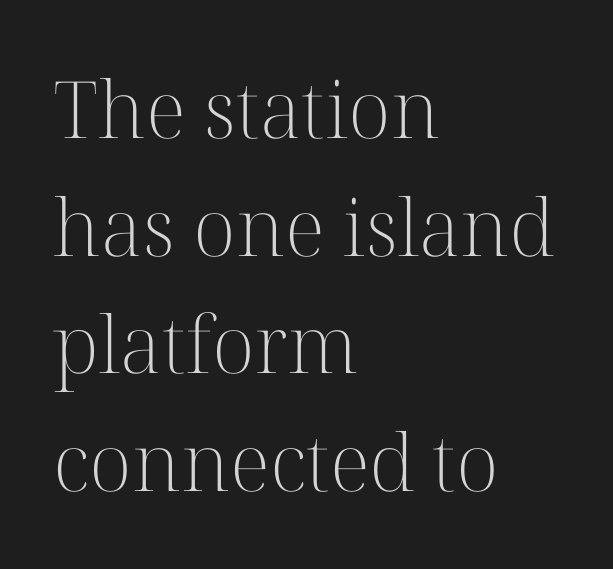
Q: Is the text bold? A: No.
Q: Is the text italic (slanted)? A: No, it is upright.
Q: Is the typeface a serif or a sans-serif typeface? A: Serif.
Q: Is the text underlined? A: No.
Q: How is the paragraph aligned? A: Left-aligned.
Q: Is the spacing between letters normal or unusually wide? A: Normal.
Q: Is the spacing between lines tight, normal or loose? A: Normal.
Q: Width (condensed, normal, or wide)? A: Normal.
Q: Stroke contrast? A: High.
Q: x-height? A: Medium.
Q: Monospaced? A: No.
